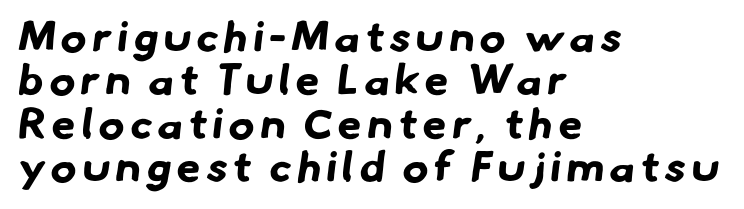
{"serif": "no", "bold": "yes", "weight": "bold", "width": "normal", "stroke_contrast": "low", "x_height": "small", "monospaced": "no", "underline": "no", "align": "left", "line_spacing": "tight", "line_spacing_ratio": 1.01, "glyph_px": 43}
